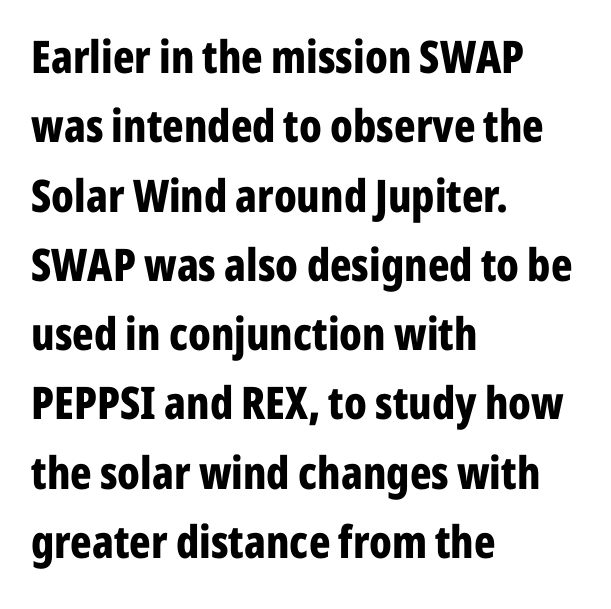
The baseline area is clear. It's the straight-up-and-down kind of type. Each letter keeps its own natural width here, so spacing adapts to shape. Visually the block forms a straight wall on the left and a jagged coastline on the right.
